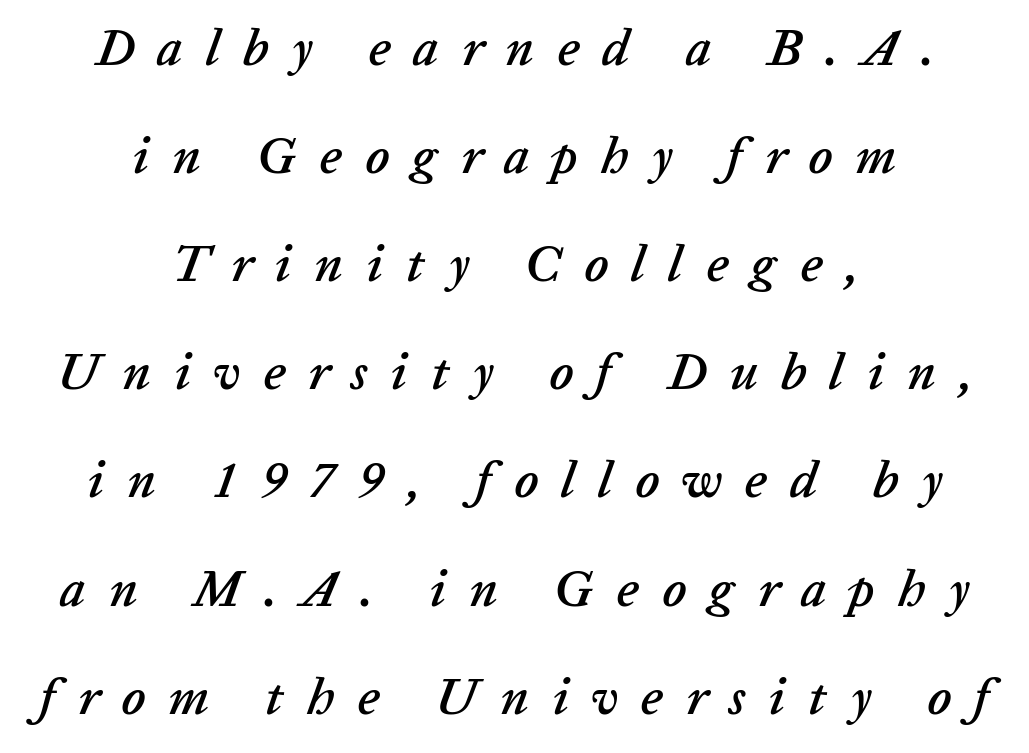
Q: Is the text italic (slanted)? A: Yes, it leans right by about 20 degrees.
Q: Is the text underlined? A: No.
Q: How is the paragraph aligned? A: Centered.
Q: Is the spacing between letters normal or unusually wide? A: Unusually wide.
Q: Is the spacing between lines tight, normal or loose? A: Loose.
Q: Width (condensed, normal, or wide)? A: Normal.
Q: Stroke contrast? A: Low.
Q: x-height? A: Medium.
Q: Monospaced? A: No.
